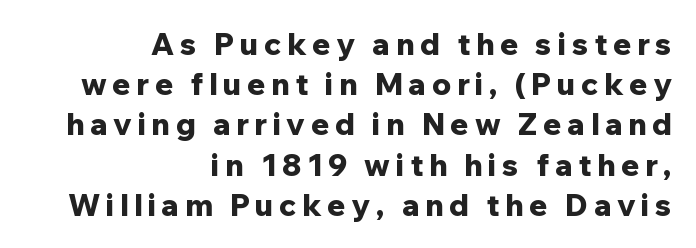
{"serif": "no", "italic": "no", "bold": "yes", "weight": "bold", "width": "normal", "stroke_contrast": "low", "x_height": "medium", "monospaced": "no", "underline": "no", "align": "right", "line_spacing": "normal", "line_spacing_ratio": 1.34, "glyph_px": 30}
